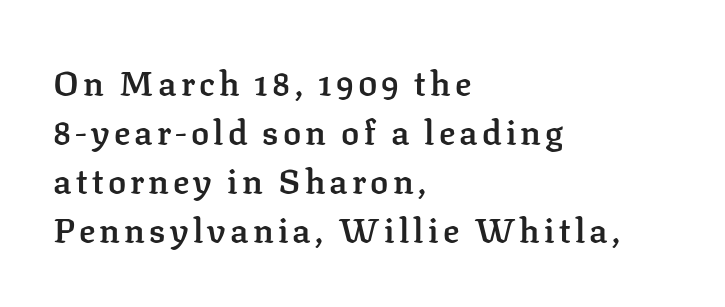
The image shows 34 px semibold serif type, upright; set left-aligned, normal line spacing (1.44x), not underlined; low stroke contrast and a medium x-height.
